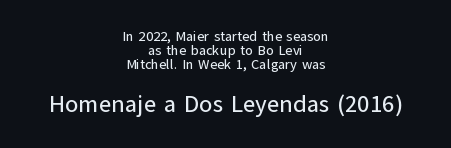
The image shows 24 px text type, upright; set centered, tight line spacing (1.0x), normal letter spacing, not underlined; the second (bottom) block is 1.71x larger.
